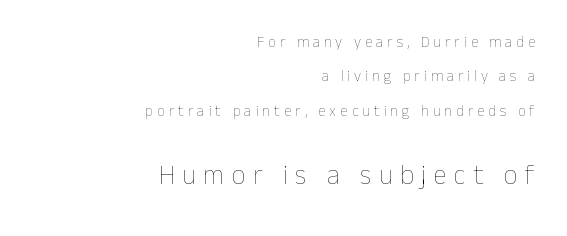
{"italic": "no", "bold": "no", "underline": "no", "align": "right", "line_spacing": "loose", "line_spacing_ratio": 2.3, "letter_spacing": "wide", "letter_spacing_em": 0.27, "larger_block": "second", "size_ratio": 1.8, "glyph_px": 27}
